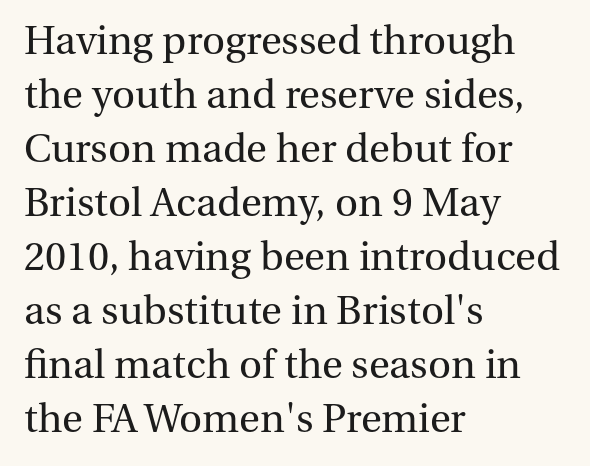
{"serif": "yes", "italic": "no", "bold": "no", "weight": "regular", "width": "normal", "stroke_contrast": "medium", "x_height": "medium", "monospaced": "no", "underline": "no", "align": "left", "line_spacing": "normal", "line_spacing_ratio": 1.35, "letter_spacing": "normal", "letter_spacing_em": 0.0, "glyph_px": 40}
